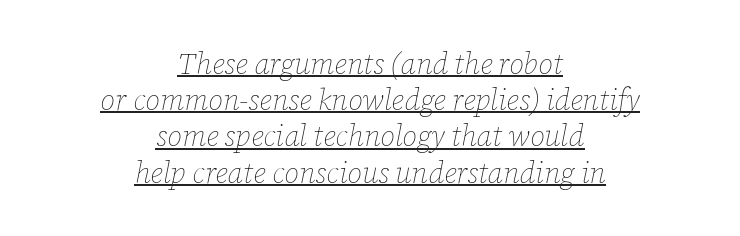
Think of a printed novel: that variable character pitch is what you see here. The passage shown leans; its letterforms are oblique. Which margin do the lines hug? Neither — every line sits in the middle. Caption: standard tracking, unaltered. Decoration check: the copy is underlined. The leading is moderate, giving the passage an even texture.
